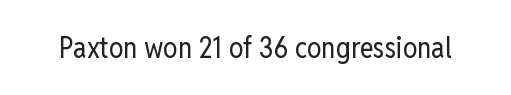
Does the type have serifs? No, each stem ends abruptly. The letters advance in unequal steps, a hallmark of proportional type. On a weight scale, this lands at 450 or below. Inter-character spacing is left at the font's built-in metrics. The space beneath each line is pristine and unruled. Posture: vertical.
